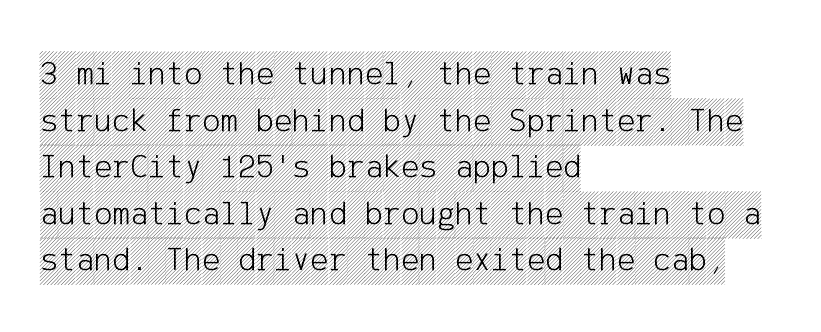
The letterforms sit shoulder to shoulder at normal distance. The specimen reads as upright at a glance. The zone under the glyphs is completely vacant. The rendering uses a moderate line-height, typical for paragraphs. Line starts are locked; line ends wander.
